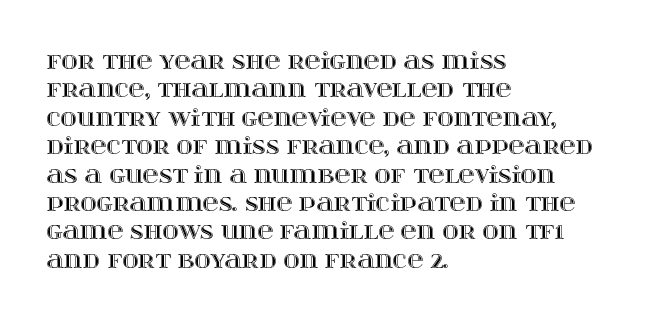
{"italic": "no", "underline": "no", "align": "left", "line_spacing": "normal", "line_spacing_ratio": 1.29, "letter_spacing": "normal", "letter_spacing_em": 0.0, "glyph_px": 22}
